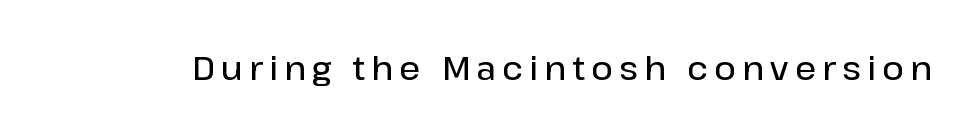
The image shows 33 px semibold sans-serif type, upright; set not underlined; low stroke contrast and a medium x-height.
